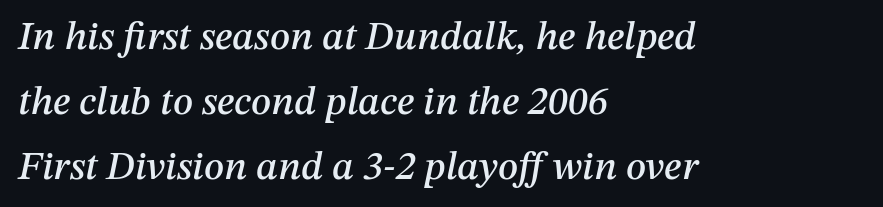
{"italic": "yes", "lean": "right", "slant_degrees": 12, "width": "normal", "stroke_contrast": "medium", "x_height": "medium", "monospaced": "no", "underline": "no", "align": "left", "line_spacing": "normal", "line_spacing_ratio": 1.62, "letter_spacing": "normal", "letter_spacing_em": 0.0, "glyph_px": 40}
